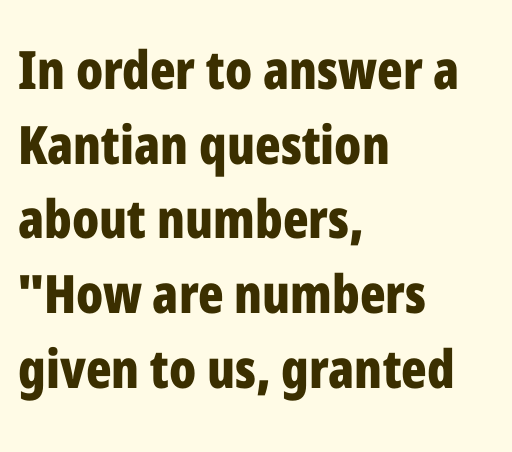
Q: Is the text bold? A: Yes.
Q: Is the text italic (slanted)? A: No, it is upright.
Q: Is the typeface a serif or a sans-serif typeface? A: Sans-serif.
Q: Is the text underlined? A: No.
Q: How is the paragraph aligned? A: Left-aligned.
Q: Is the spacing between letters normal or unusually wide? A: Normal.
Q: Is the spacing between lines tight, normal or loose? A: Normal.
Q: Width (condensed, normal, or wide)? A: Condensed.
Q: Stroke contrast? A: Low.
Q: x-height? A: Medium.
Q: Monospaced? A: No.
